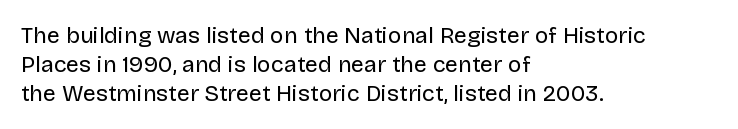
{"italic": "no", "bold": "no", "underline": "no", "align": "left", "line_spacing": "normal", "line_spacing_ratio": 1.26, "letter_spacing": "normal", "letter_spacing_em": 0.0, "glyph_px": 23}
